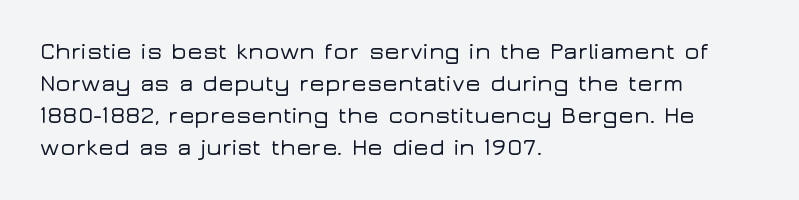
The image shows 23 px text type, upright; set left-aligned, normal line spacing (1.39x), normal letter spacing, not underlined.
